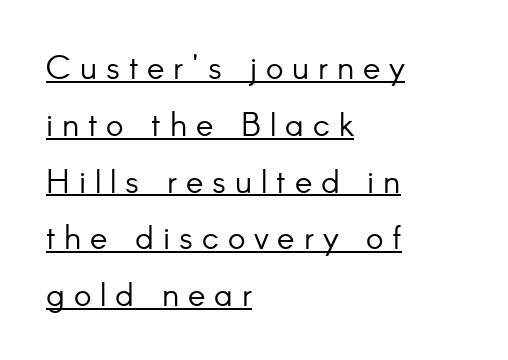
Q: Is the text bold? A: No.
Q: Is the text italic (slanted)? A: No, it is upright.
Q: Is the typeface a serif or a sans-serif typeface? A: Sans-serif.
Q: Is the text underlined? A: Yes.
Q: How is the paragraph aligned? A: Left-aligned.
Q: Is the spacing between letters normal or unusually wide? A: Unusually wide.
Q: Width (condensed, normal, or wide)? A: Normal.
Q: Stroke contrast? A: Low.
Q: x-height? A: Small.
Q: Monospaced? A: No.
